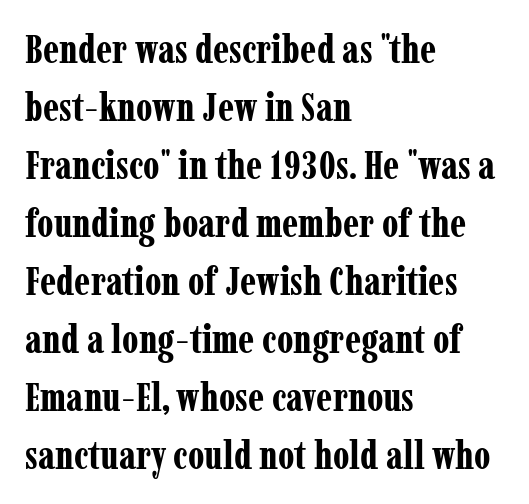
Q: Is the text bold? A: Yes.
Q: Is the text italic (slanted)? A: No, it is upright.
Q: Is the typeface a serif or a sans-serif typeface? A: Serif.
Q: Is the text underlined? A: No.
Q: How is the paragraph aligned? A: Left-aligned.
Q: Is the spacing between letters normal or unusually wide? A: Normal.
Q: Is the spacing between lines tight, normal or loose? A: Normal.
Q: Width (condensed, normal, or wide)? A: Condensed.
Q: Stroke contrast? A: Low.
Q: x-height? A: Medium.
Q: Monospaced? A: No.
